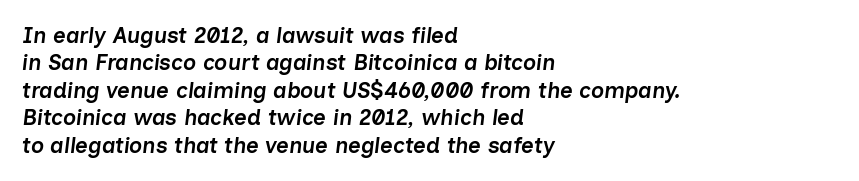
This is oblique type, the kind used for emphasis or titles. A bare baseline throughout the passage. The lines sit at an ordinary, default distance from one another. Stems and bowls a touch heavier than normal — semibold. Tracking here is standard; glyphs follow each other at the usual distance.
